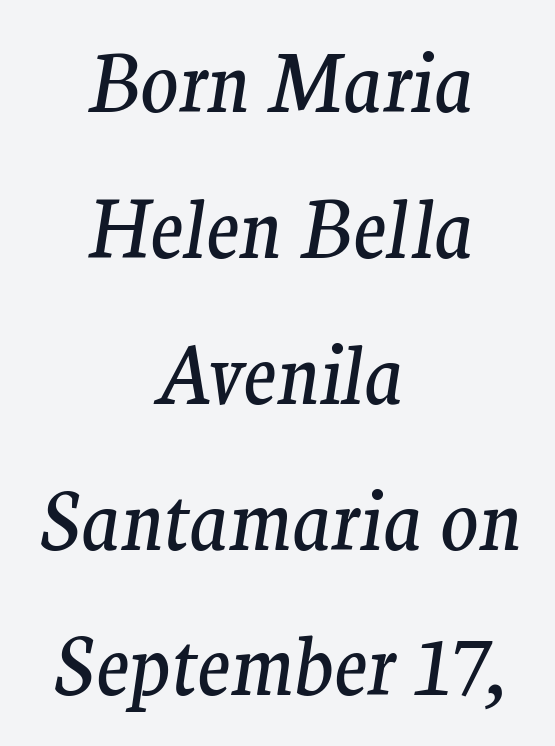
The image shows 78 px regular-weight serif type, italic (leaning right); set centered, line spacing 1.87x, normal letter spacing, not underlined; medium stroke contrast and a medium x-height.
